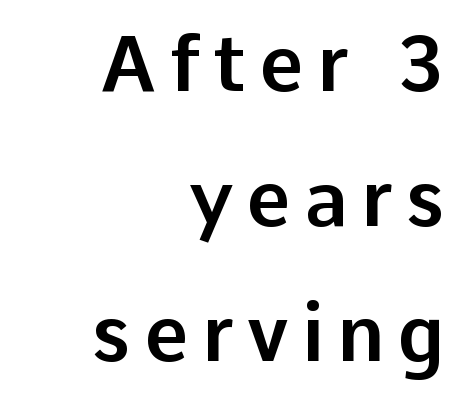
{"serif": "no", "italic": "no", "width": "normal", "stroke_contrast": "low", "x_height": "medium", "monospaced": "no", "underline": "no", "align": "right", "line_spacing_ratio": 1.73, "glyph_px": 78}
